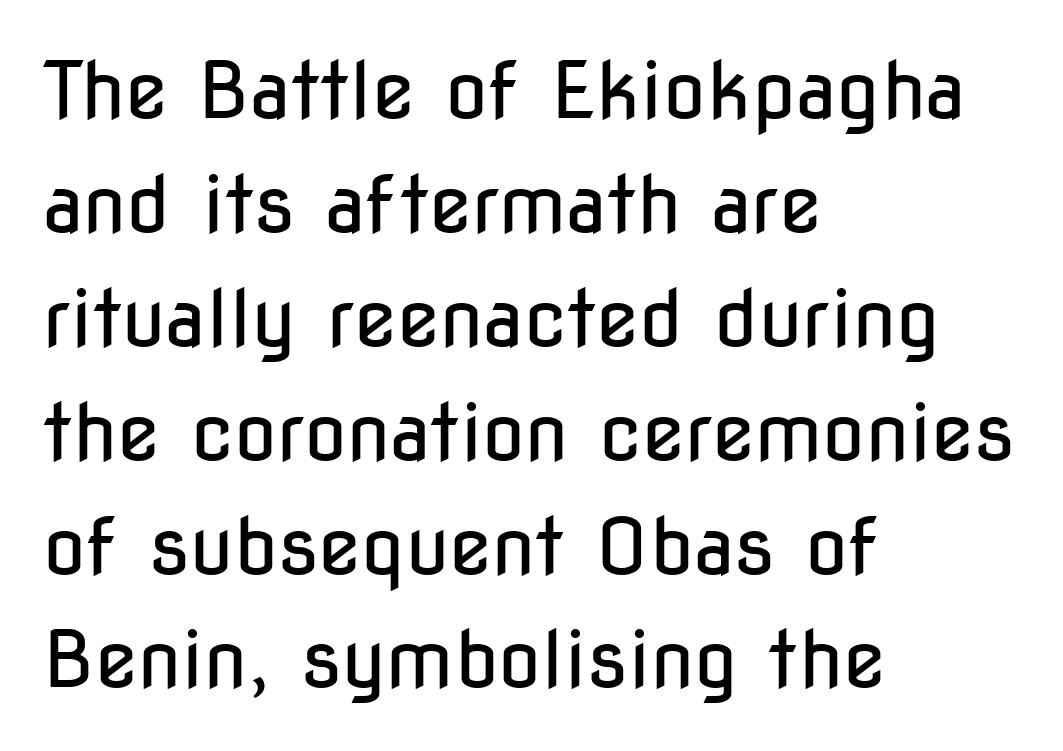
Q: Is the text bold? A: No.
Q: Is the text italic (slanted)? A: No, it is upright.
Q: Is the typeface a serif or a sans-serif typeface? A: Sans-serif.
Q: Is the text underlined? A: No.
Q: How is the paragraph aligned? A: Left-aligned.
Q: Is the spacing between letters normal or unusually wide? A: Normal.
Q: Is the spacing between lines tight, normal or loose? A: Normal.
Q: Width (condensed, normal, or wide)? A: Condensed.
Q: Stroke contrast? A: Low.
Q: x-height? A: Medium.
Q: Monospaced? A: No.
